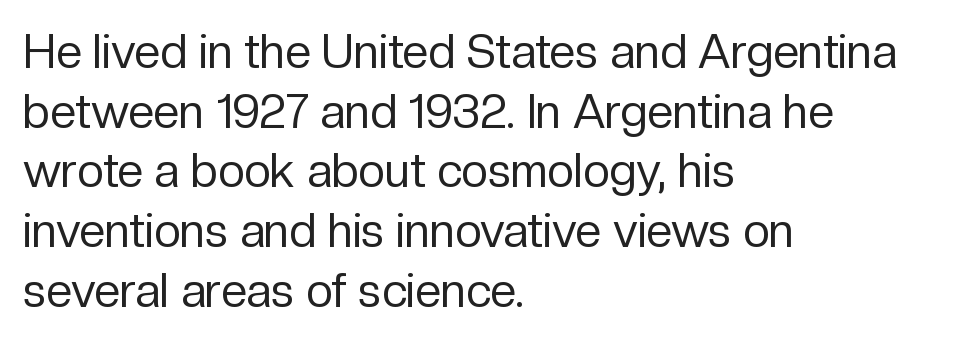
Q: Is the text bold? A: No.
Q: Is the text italic (slanted)? A: No, it is upright.
Q: Is the typeface a serif or a sans-serif typeface? A: Sans-serif.
Q: Is the text underlined? A: No.
Q: How is the paragraph aligned? A: Left-aligned.
Q: Is the spacing between letters normal or unusually wide? A: Normal.
Q: Is the spacing between lines tight, normal or loose? A: Normal.
Q: Width (condensed, normal, or wide)? A: Normal.
Q: Stroke contrast? A: Low.
Q: x-height? A: Medium.
Q: Monospaced? A: No.
